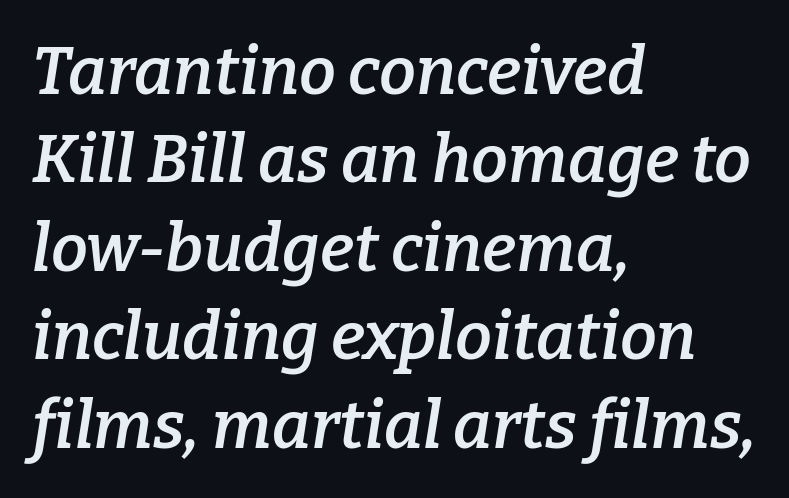
{"serif": "yes", "italic": "yes", "lean": "right", "slant_degrees": 9, "bold": "semi", "weight": "semibold", "width": "normal", "stroke_contrast": "low", "x_height": "medium", "monospaced": "no", "underline": "no", "align": "left", "line_spacing": "normal", "line_spacing_ratio": 1.34, "letter_spacing": "normal", "letter_spacing_em": 0.0, "glyph_px": 66}
